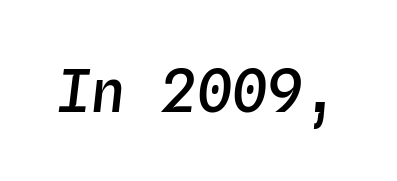
These lines are rendered in a fixed-pitch font. The glyphs are unaccompanied by any horizontal stroke below them. The line texture is even and compact thanks to regular tracking. Emphasis by weight is partial: semibold.
